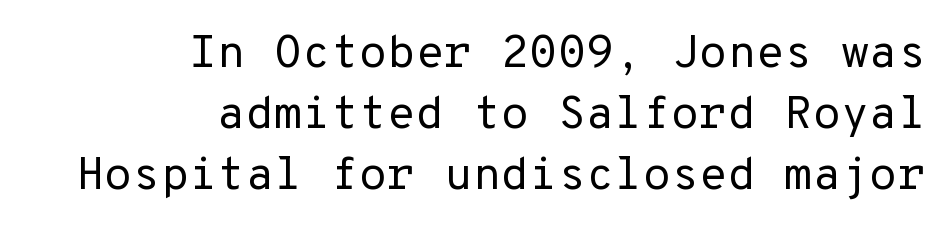
Descenders hang freely into open space. Each stroke keeps to a modest, everyday thickness or less. One glance says typical: line gaps are just what's usual. In terms of posture, this sample is upright. You could call the tracking neutral — neither tight nor loose. Visually the block forms a straight wall on the right and a jagged coastline on the left.
